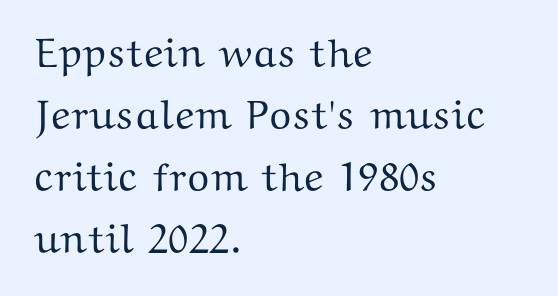
Q: Is the text italic (slanted)? A: No, it is upright.
Q: Is the typeface a serif or a sans-serif typeface? A: Serif.
Q: Is the text underlined? A: No.
Q: How is the paragraph aligned? A: Left-aligned.
Q: Is the spacing between letters normal or unusually wide? A: Normal.
Q: Is the spacing between lines tight, normal or loose? A: Normal.
Q: Width (condensed, normal, or wide)? A: Wide.
Q: Stroke contrast? A: Medium.
Q: x-height? A: Medium.
Q: Monospaced? A: No.
